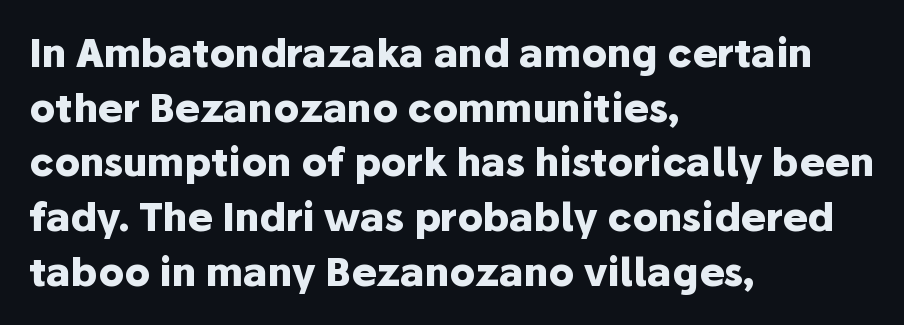
These words are printed bold, with thick strokes throughout. A bare baseline throughout the passage. The glyphs in this specimen are sans serif. A typesetter would call this proportional, since set widths differ per character. Italic: no, the glyphs are upright roman. The lines in this sample share a left origin and differ only in where they stop.
